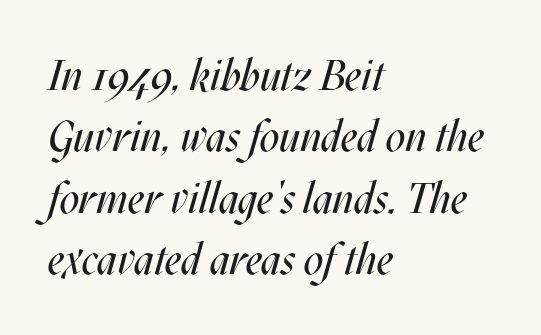
{"italic": "yes", "lean": "right", "slant_degrees": 17, "bold": "no", "weight": "regular", "width": "condensed", "stroke_contrast": "medium", "x_height": "large", "monospaced": "no", "underline": "no", "align": "left", "line_spacing": "normal", "line_spacing_ratio": 1.43, "letter_spacing": "normal", "letter_spacing_em": 0.0, "glyph_px": 43}
